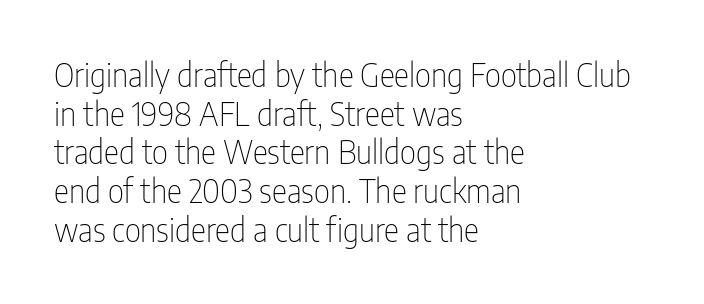
Lines of text with bare space underneath. In terms of letterspacing, this is plain default setting. Are there feet on the stems? There aren't — it's a sans. Heaviness? Minimal to ordinary, like unemphasized prose. Here the designer chose a conventional face with non-uniform glyph widths. Does the lettering tilt? It doesn't — this is upright.
